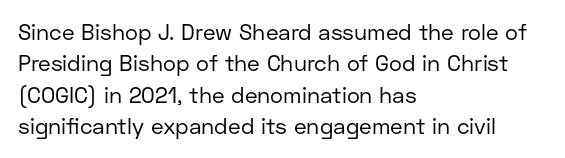
The line-height multiplier appears to be the usual default. The ragged edge is on the right, which tells us the setting is flush left. A typesetter would mark this as roman, not italic. This sample uses plain, unmodified letter spacing. No letter is thick-stroked: the sample isn't bold.
